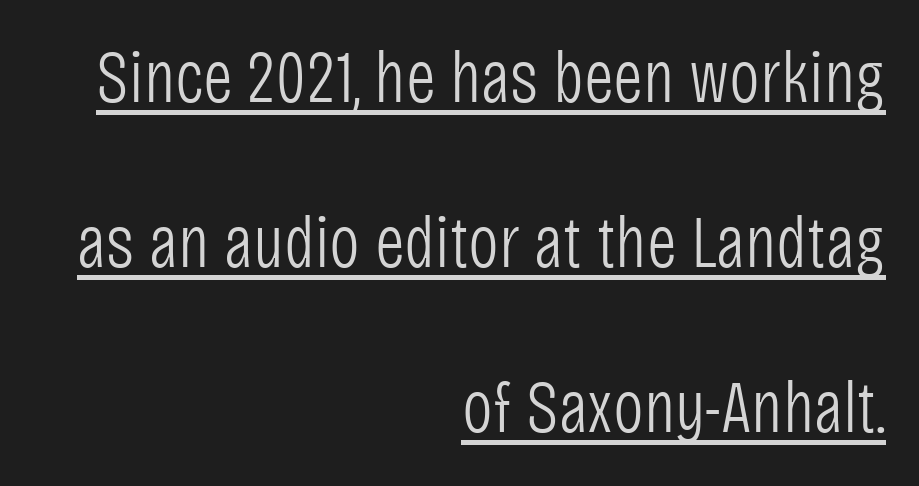
Like a heading marked for emphasis, these lines bear an underscore. Do the characters align in a grid? No, the font is proportional. Nope, no serifs anywhere on these letters. A typesetter would call this zero additional tracking.
